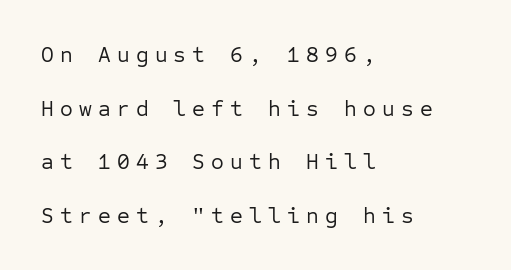
Is the letter spacing exaggerated? Yes — the characters are pushed far apart. Nope, not italic — everything's standing straight. Compared with typical paragraphs, the rows here are farther apart. Teacher's note: observe the even left margin — that is flush-left alignment.
